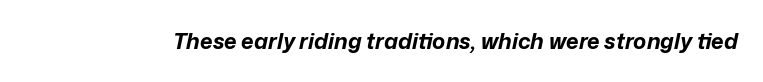
{"italic": "yes", "lean": "right", "slant_degrees": 12, "bold": "yes", "underline": "no", "letter_spacing": "normal", "letter_spacing_em": 0.0, "glyph_px": 22}
